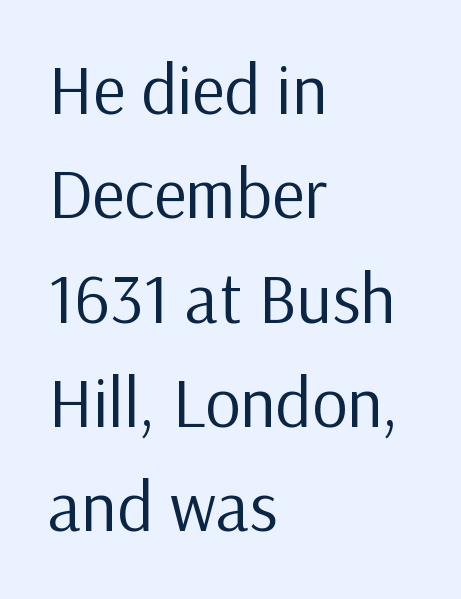
The image shows 70 px regular-weight sans-serif type, upright; set left-aligned, normal line spacing (1.49x), normal letter spacing, not underlined; low stroke contrast and a medium x-height.
